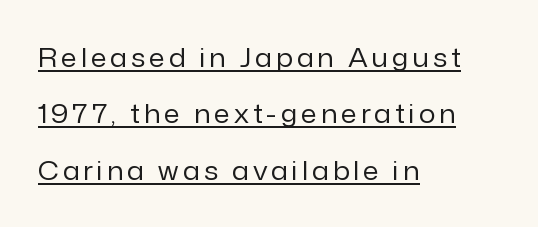
The image shows 26 px text type, upright; set left-aligned, loose line spacing (2.17x), underlined.
